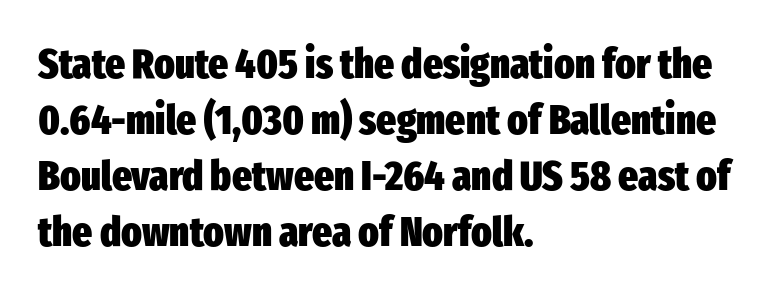
Serifs: no, the terminals of the letterforms are clean. If you drew a line through each stem, it would be perfectly vertical. Short note: letters normally spaced. The letters are bold, with thick, heavy strokes.
